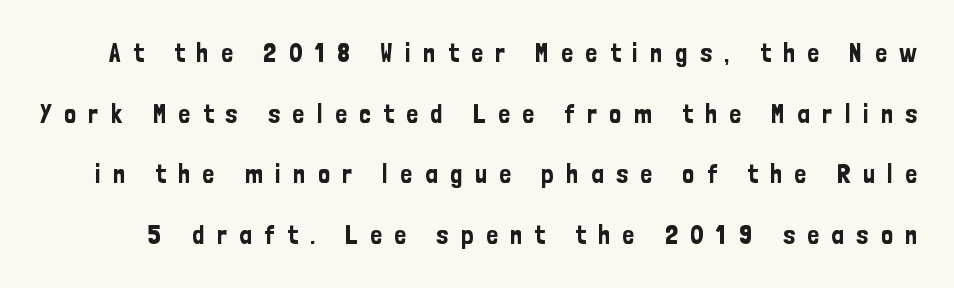
Honestly, the rows look like they've been pulled way apart. Tracking value appears strongly positive — letters spread wide. The baseline area is clear. No italicization has been applied; the sample stays upright.
